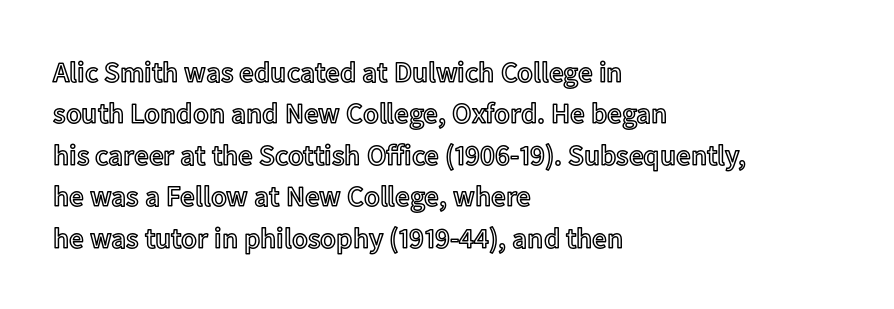
Q: Is the text italic (slanted)? A: No, it is upright.
Q: Is the text underlined? A: No.
Q: How is the paragraph aligned? A: Left-aligned.
Q: Is the spacing between letters normal or unusually wide? A: Normal.
Q: Is the spacing between lines tight, normal or loose? A: Normal.
Q: Width (condensed, normal, or wide)? A: Normal.
Q: x-height? A: Medium.
Q: Monospaced? A: No.
